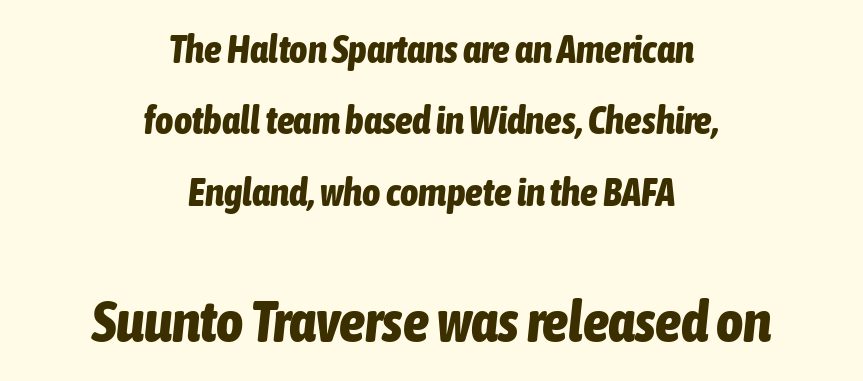
{"italic": "yes", "lean": "right", "slant_degrees": 6, "bold": "yes", "weight": "bold", "width": "condensed", "stroke_contrast": "low", "x_height": "medium", "monospaced": "no", "underline": "no", "align": "center", "line_spacing_ratio": 1.83, "letter_spacing": "normal", "letter_spacing_em": 0.0, "larger_block": "second", "size_ratio": 1.49, "glyph_px": 58}
